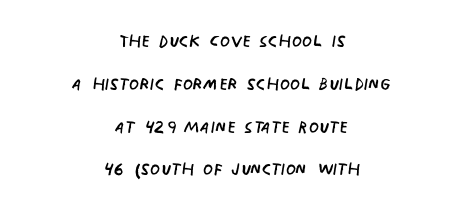
The image shows 23 px text type; set centered, line spacing 1.86x, normal letter spacing, not underlined.
